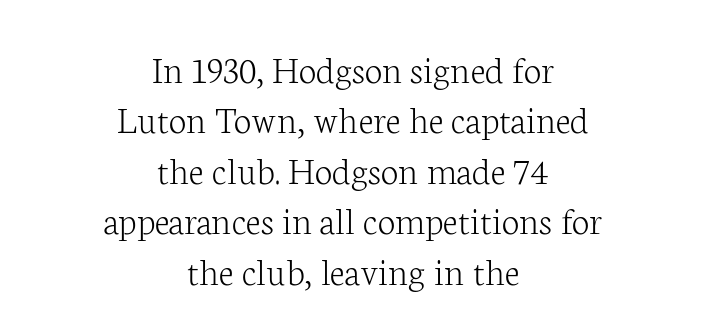
Q: Is the text bold? A: No.
Q: Is the text italic (slanted)? A: No, it is upright.
Q: Is the typeface a serif or a sans-serif typeface? A: Serif.
Q: Is the text underlined? A: No.
Q: How is the paragraph aligned? A: Centered.
Q: Is the spacing between letters normal or unusually wide? A: Normal.
Q: Is the spacing between lines tight, normal or loose? A: Normal.
Q: Width (condensed, normal, or wide)? A: Normal.
Q: Stroke contrast? A: Low.
Q: x-height? A: Medium.
Q: Monospaced? A: No.
